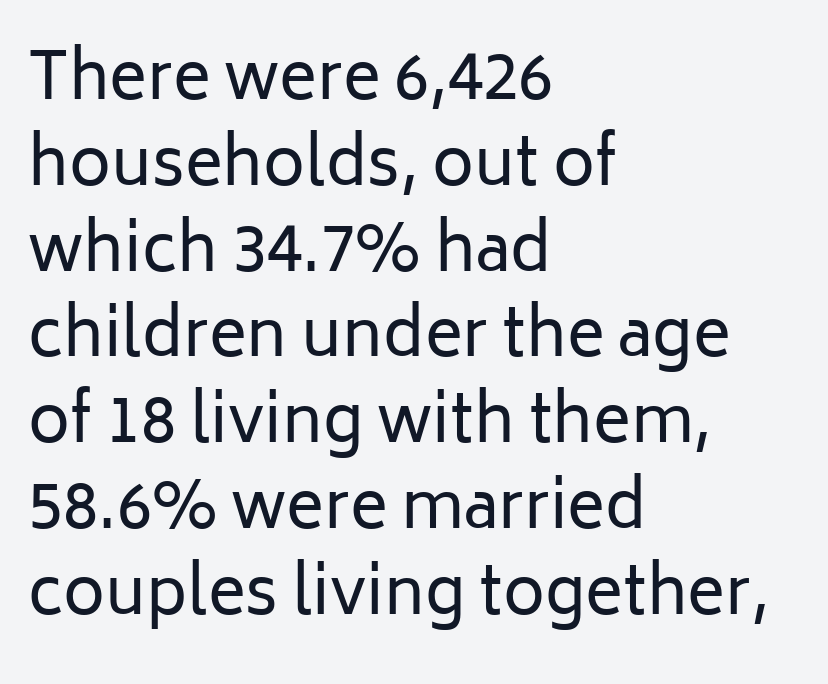
Q: Is the text bold? A: No.
Q: Is the text italic (slanted)? A: No, it is upright.
Q: Is the typeface a serif or a sans-serif typeface? A: Sans-serif.
Q: Is the text underlined? A: No.
Q: How is the paragraph aligned? A: Left-aligned.
Q: Is the spacing between letters normal or unusually wide? A: Normal.
Q: Is the spacing between lines tight, normal or loose? A: Normal.
Q: Width (condensed, normal, or wide)? A: Normal.
Q: Stroke contrast? A: Low.
Q: x-height? A: Medium.
Q: Monospaced? A: No.
